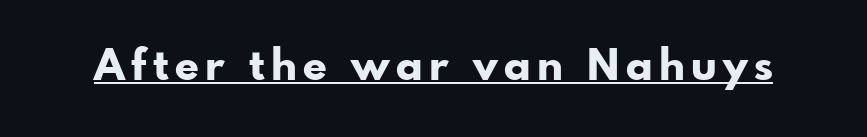
The designer went with a sans here, leaving each stem footless. Students, this is bold: see how much ink each stroke carries. Decoration check: the copy is underlined. Proportional: the letters do not fall into vertical columns. A typesetter would mark this as roman, not italic.
